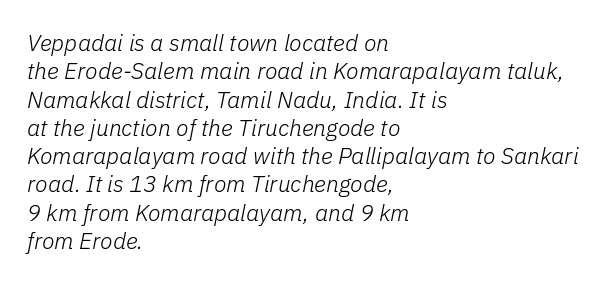
Q: Is the text bold? A: No.
Q: Is the text italic (slanted)? A: Yes, it leans right by about 11 degrees.
Q: Is the text underlined? A: No.
Q: How is the paragraph aligned? A: Left-aligned.
Q: Is the spacing between letters normal or unusually wide? A: Normal.
